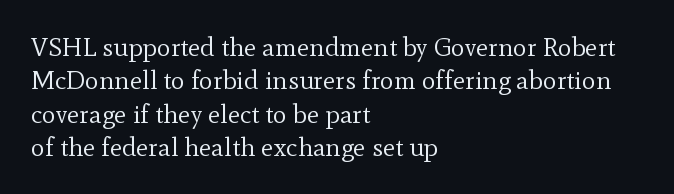
Q: Is the text bold? A: No.
Q: Is the text italic (slanted)? A: No, it is upright.
Q: Is the text underlined? A: No.
Q: How is the paragraph aligned? A: Left-aligned.
Q: Is the spacing between letters normal or unusually wide? A: Normal.
Q: Is the spacing between lines tight, normal or loose? A: Normal.
